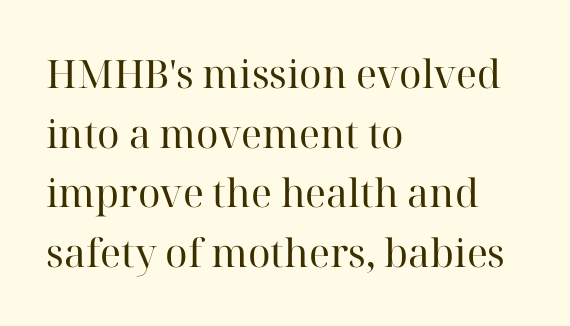
Q: Is the text bold? A: No.
Q: Is the text italic (slanted)? A: No, it is upright.
Q: Is the typeface a serif or a sans-serif typeface? A: Serif.
Q: Is the text underlined? A: No.
Q: How is the paragraph aligned? A: Left-aligned.
Q: Is the spacing between letters normal or unusually wide? A: Normal.
Q: Is the spacing between lines tight, normal or loose? A: Normal.
Q: Width (condensed, normal, or wide)? A: Normal.
Q: Stroke contrast? A: High.
Q: x-height? A: Medium.
Q: Monospaced? A: No.
